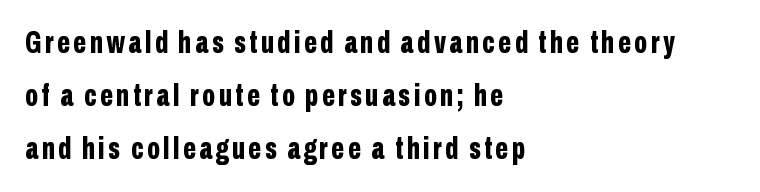
Q: Is the text bold? A: Yes.
Q: Is the text italic (slanted)? A: No, it is upright.
Q: Is the typeface a serif or a sans-serif typeface? A: Sans-serif.
Q: Is the text underlined? A: No.
Q: How is the paragraph aligned? A: Left-aligned.
Q: Width (condensed, normal, or wide)? A: Condensed.
Q: Stroke contrast? A: Low.
Q: x-height? A: Medium.
Q: Monospaced? A: No.
